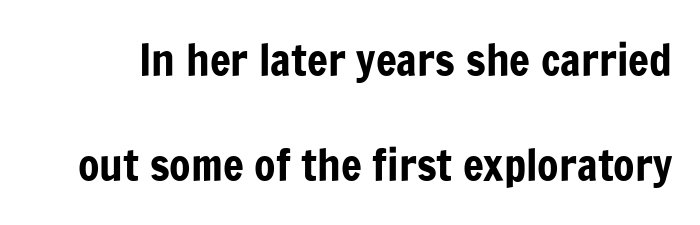
Look at the tracking — it's just the regular setting, nothing added. Bare-footed words on every line. What kind of face is this? One without serifs — a sans. Quick note: not italic, upright. One glance says open: line gaps are wider than usual.
